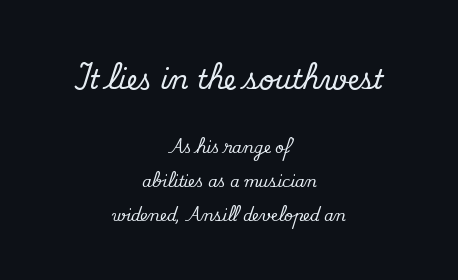
Look at the glyph heights: the upper group is clearly the bigger setting. The glyphs are unaccompanied by any horizontal stroke below them. Regarding leading, the lines here are spaced well apart. Caption: multi-line text, centered on the measure.
